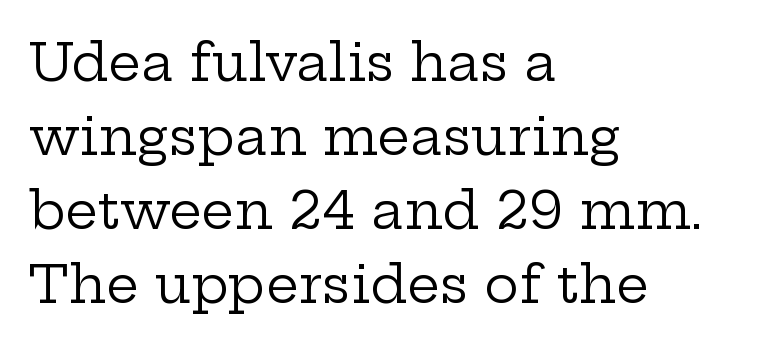
The image shows 52 px regular-weight, wide serif type, upright; set left-aligned, normal line spacing (1.42x), normal letter spacing, not underlined; low stroke contrast and a medium x-height.
